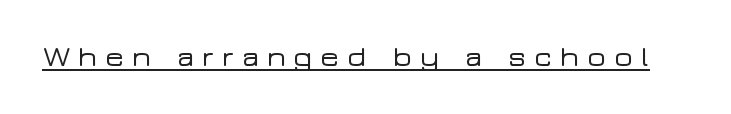
Q: Is the text italic (slanted)? A: No, it is upright.
Q: Is the typeface a serif or a sans-serif typeface? A: Sans-serif.
Q: Is the text underlined? A: Yes.
Q: Is the spacing between letters normal or unusually wide? A: Unusually wide.
Q: Width (condensed, normal, or wide)? A: Wide.
Q: Stroke contrast? A: Low.
Q: x-height? A: Medium.
Q: Monospaced? A: No.
